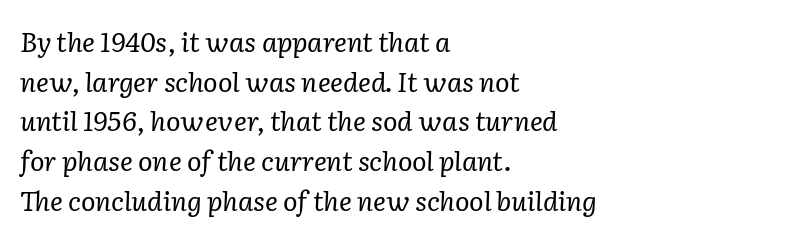
{"italic": "yes", "lean": "right", "slant_degrees": 2, "bold": "no", "underline": "no", "align": "left", "line_spacing": "normal", "line_spacing_ratio": 1.47, "letter_spacing": "normal", "letter_spacing_em": 0.0, "glyph_px": 27}
